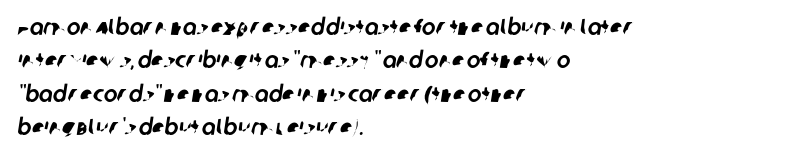
The foot of each line stays bare and open. Leading: standard. Horizontally, the lines are justified to the leading edge only. Tracking value appears to be zero — textbook default spacing.
